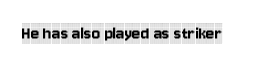
These lines keep a tight, regular rhythm from letter to letter. Unmarked baselines from the first word to the last. Italic: no, the glyphs are upright roman.
